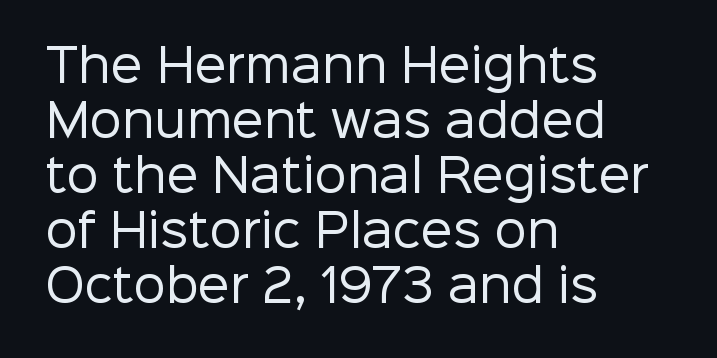
Style check: upright. These lines are rendered in a variable-pitch font. Does extra space separate the letters? No, they use regular spacing. All the whitespace from short lines collects on the right.
